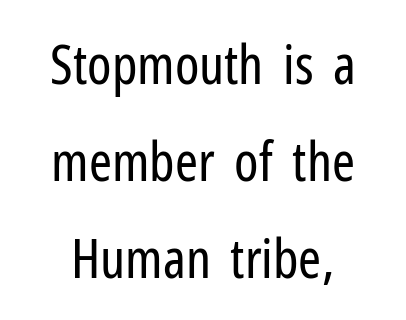
Q: Is the text bold? A: No.
Q: Is the text italic (slanted)? A: No, it is upright.
Q: Is the typeface a serif or a sans-serif typeface? A: Sans-serif.
Q: Is the text underlined? A: No.
Q: Is the spacing between letters normal or unusually wide? A: Normal.
Q: Width (condensed, normal, or wide)? A: Condensed.
Q: Stroke contrast? A: Low.
Q: x-height? A: Medium.
Q: Monospaced? A: No.
